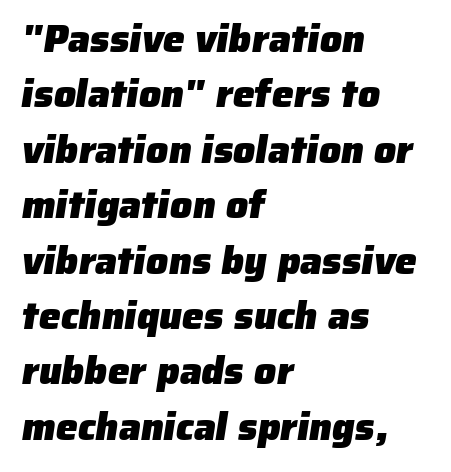
{"serif": "no", "bold": "yes", "weight": "heavy", "width": "normal", "stroke_contrast": "low", "x_height": "medium", "monospaced": "no", "underline": "no", "align": "left", "line_spacing": "normal", "line_spacing_ratio": 1.42, "letter_spacing": "normal", "letter_spacing_em": 0.0, "glyph_px": 39}
